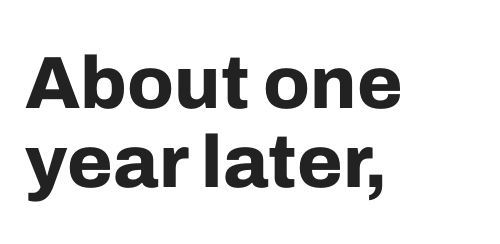
Q: Is the text bold? A: Yes.
Q: Is the text italic (slanted)? A: No, it is upright.
Q: Is the typeface a serif or a sans-serif typeface? A: Sans-serif.
Q: Is the text underlined? A: No.
Q: How is the paragraph aligned? A: Left-aligned.
Q: Is the spacing between letters normal or unusually wide? A: Normal.
Q: Is the spacing between lines tight, normal or loose? A: Tight.
Q: Width (condensed, normal, or wide)? A: Normal.
Q: Stroke contrast? A: Low.
Q: x-height? A: Medium.
Q: Monospaced? A: No.
